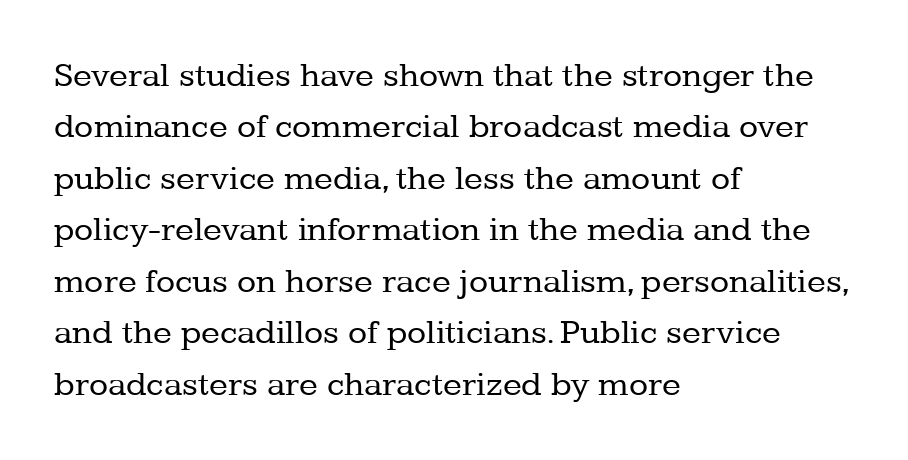
{"serif": "yes", "italic": "no", "bold": "no", "weight": "regular", "width": "normal", "stroke_contrast": "low", "x_height": "medium", "monospaced": "no", "underline": "no", "align": "left", "line_spacing": "normal", "line_spacing_ratio": 1.47, "letter_spacing": "normal", "letter_spacing_em": 0.0, "glyph_px": 35}
